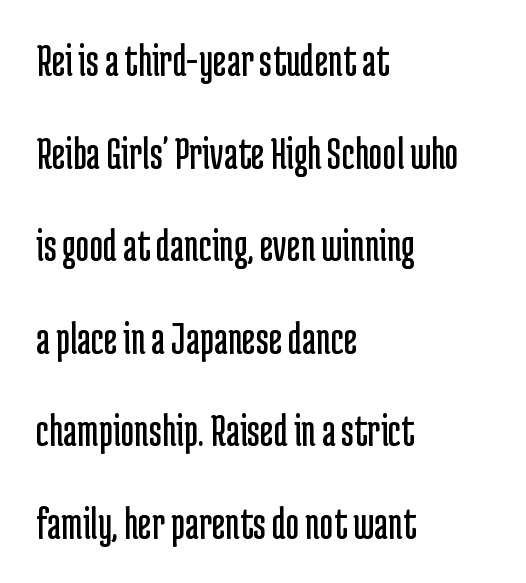
On a weight scale, this lands at 450 or below. A typesetter would call this proportional, since set widths differ per character. In terms of leading, this rendering errs on the spacious side. Which margin do the lines hug? The left one — the right edge is uneven. Underline: absent. The type sits square on the baseline with zero lean.
